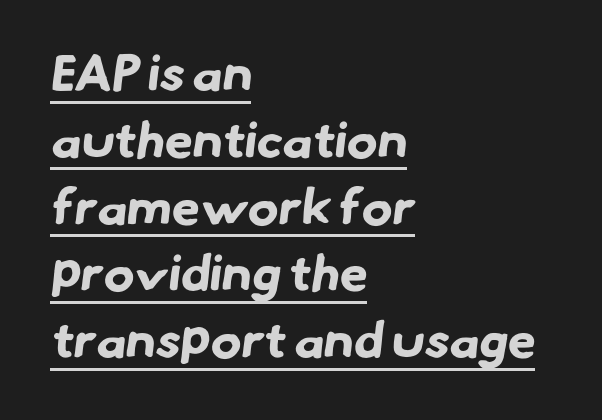
Q: Is the text bold? A: Yes.
Q: Is the typeface a serif or a sans-serif typeface? A: Sans-serif.
Q: Is the text underlined? A: Yes.
Q: How is the paragraph aligned? A: Left-aligned.
Q: Is the spacing between letters normal or unusually wide? A: Normal.
Q: Is the spacing between lines tight, normal or loose? A: Normal.
Q: Width (condensed, normal, or wide)? A: Normal.
Q: Stroke contrast? A: Low.
Q: x-height? A: Small.
Q: Monospaced? A: No.
